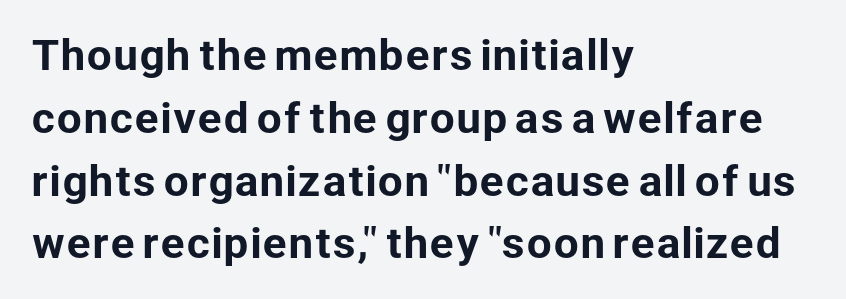
The image shows 40 px sans-serif type, upright; set left-aligned, normal line spacing (1.57x), normal letter spacing, not underlined; low stroke contrast and a medium x-height.
